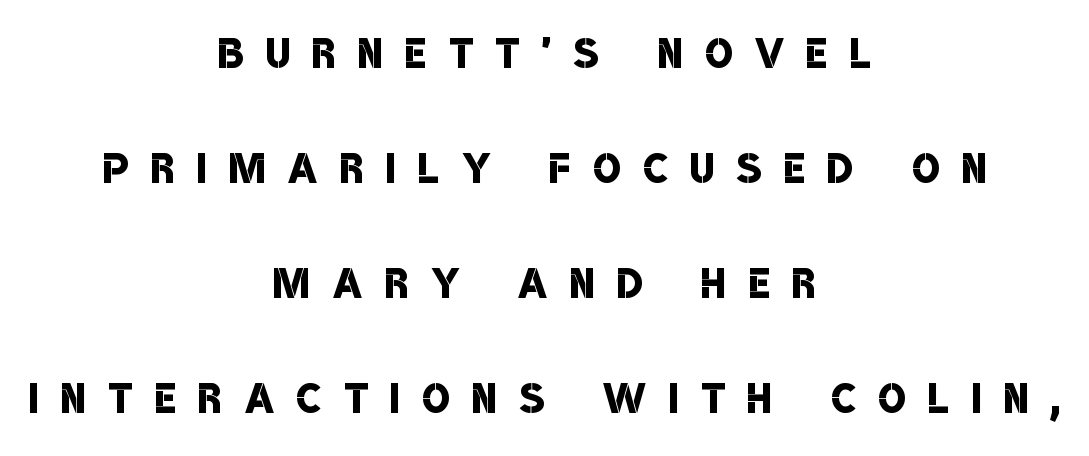
Q: Is the text bold? A: Semi-bold.
Q: Is the typeface a serif or a sans-serif typeface? A: Sans-serif.
Q: Is the text underlined? A: No.
Q: How is the paragraph aligned? A: Centered.
Q: Is the spacing between letters normal or unusually wide? A: Unusually wide.
Q: Is the spacing between lines tight, normal or loose? A: Loose.
Q: Width (condensed, normal, or wide)? A: Condensed.
Q: Stroke contrast? A: Low.
Q: x-height? A: Large.
Q: Monospaced? A: No.
